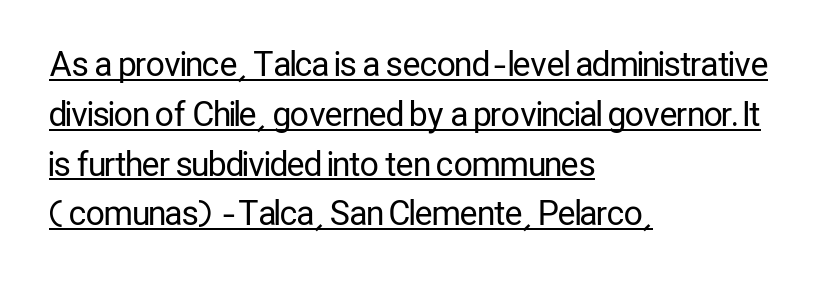
The image shows 33 px regular-weight, condensed sans-serif type, upright; set left-aligned, normal line spacing (1.51x), normal letter spacing, underlined; low stroke contrast and a medium x-height.
